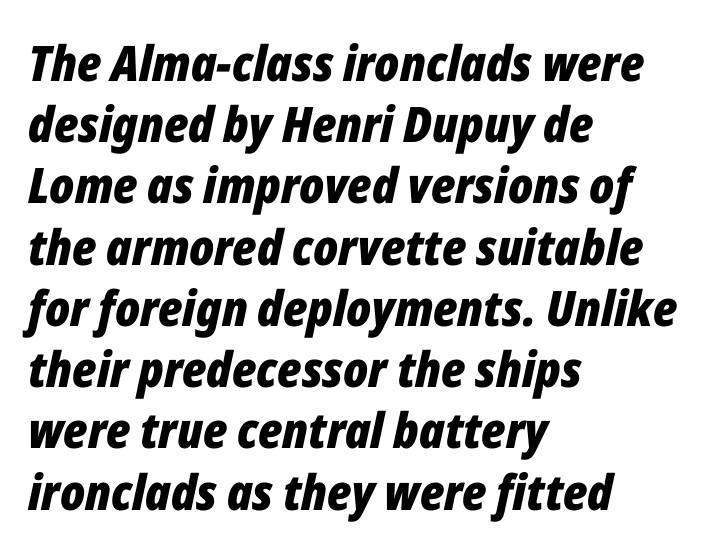
The vertical gap from one line to the next is medium. Each row of text sits above clean, open space. Every row of glyphs begins at an identical x-position on the left. The letters advance in unequal steps, a hallmark of proportional type.
